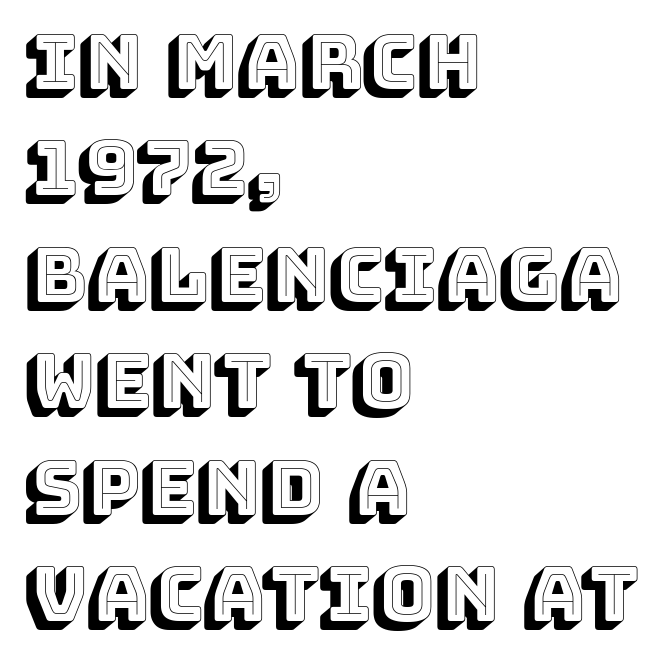
The image shows 75 px text type, upright; set left-aligned, normal line spacing (1.42x), normal letter spacing, not underlined; a large x-height.
